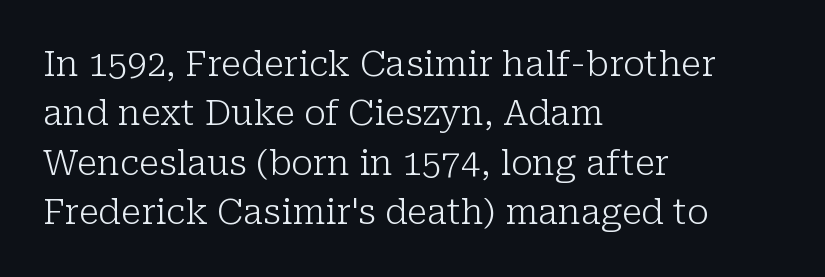
The image shows 35 px light serif type, upright; set left-aligned, normal line spacing (1.41x), normal letter spacing, not underlined; low stroke contrast and a medium x-height.
